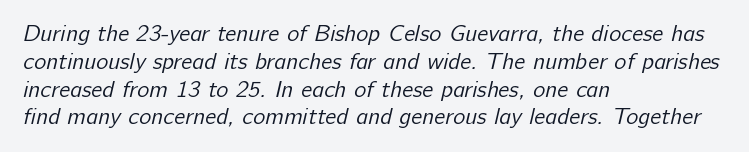
Q: Is the text bold? A: No.
Q: Is the text underlined? A: No.
Q: How is the paragraph aligned? A: Left-aligned.
Q: Is the spacing between letters normal or unusually wide? A: Normal.
